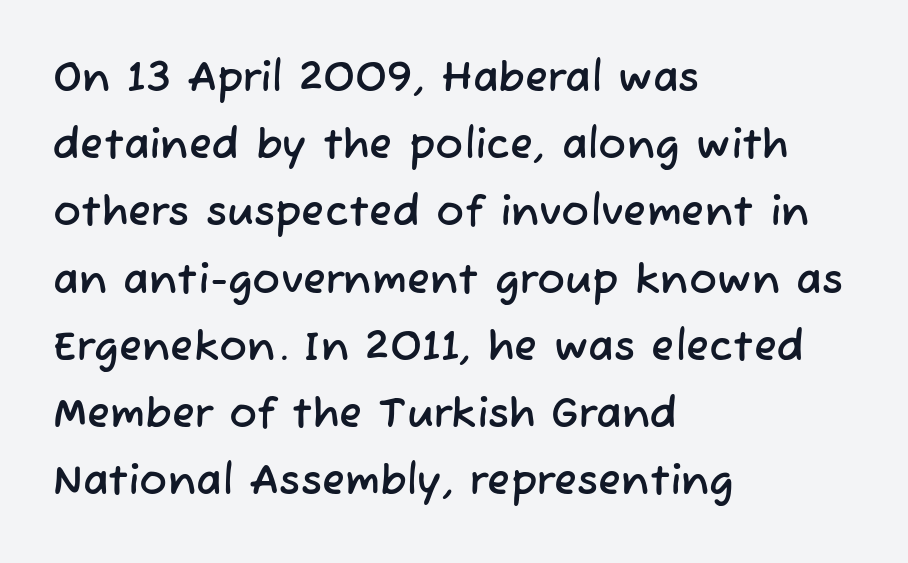
{"serif": "no", "width": "normal", "stroke_contrast": "low", "x_height": "medium", "monospaced": "no", "underline": "no", "align": "left", "line_spacing": "normal", "line_spacing_ratio": 1.6, "letter_spacing": "normal", "letter_spacing_em": 0.0, "glyph_px": 42}
